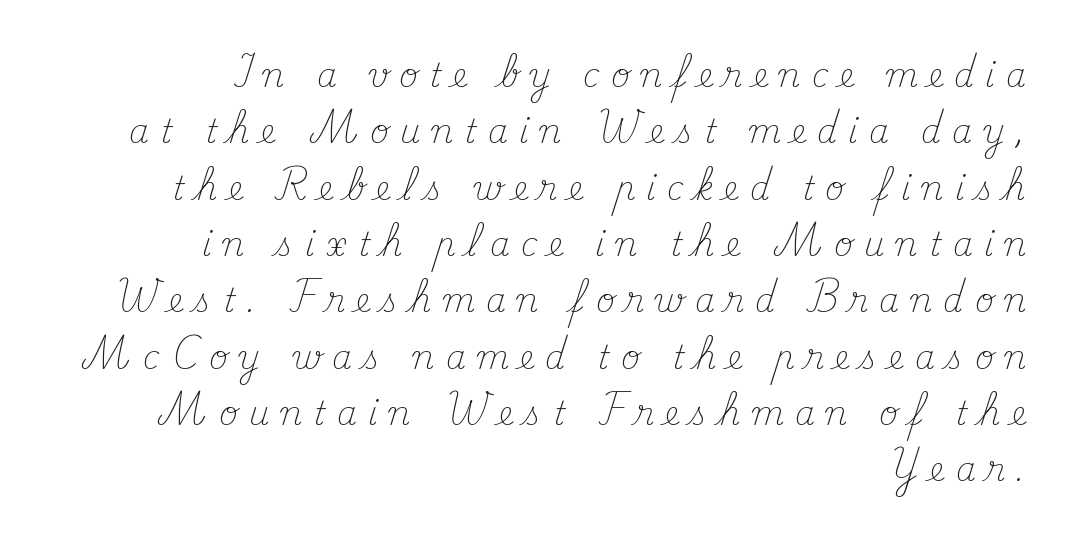
Notice how the passage keeps a crisp vertical edge on the right only. Underlining? Definitely not there. Look at the tracking — it's clearly loosened, letters drifting apart. Is the stroke heavy? The answer is a plain regular-or-lighter. The passage shown is typeset with a serif family.
